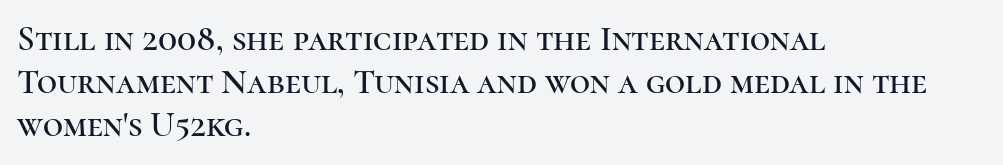
The image shows 35 px serif type, upright; set left-aligned, line spacing 1.23x, normal letter spacing, not underlined; high stroke contrast and a medium x-height.
